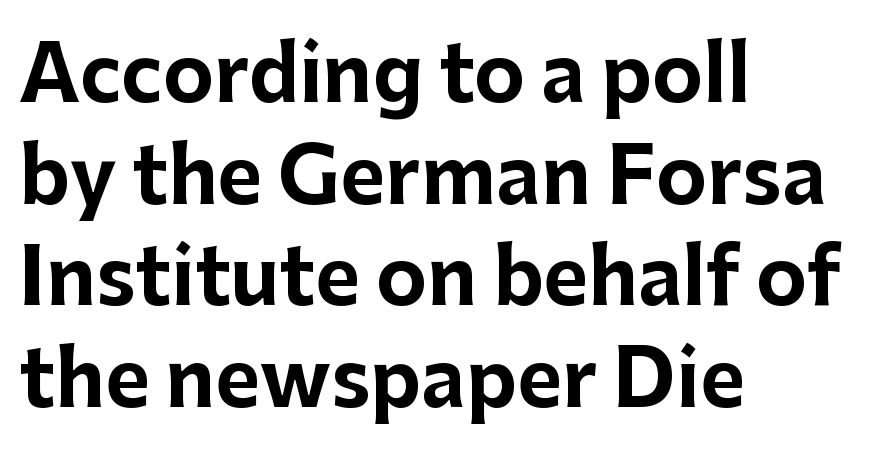
{"serif": "no", "italic": "no", "bold": "yes", "weight": "bold", "width": "normal", "stroke_contrast": "low", "x_height": "medium", "monospaced": "no", "underline": "no", "align": "left", "line_spacing": "normal", "line_spacing_ratio": 1.32, "letter_spacing": "normal", "letter_spacing_em": 0.0, "glyph_px": 77}
